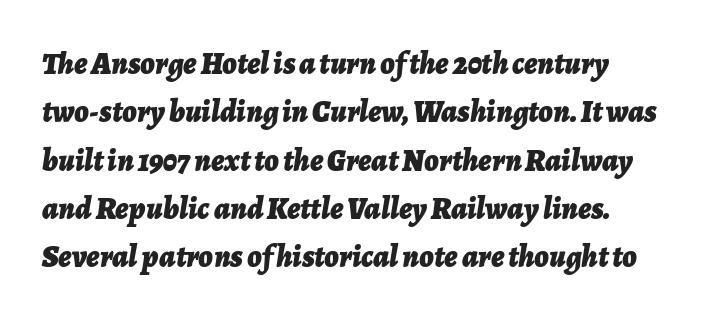
Descender tails drop into unmarked territory. Default kerning and tracking; the words read as compact shapes. The face used here is proportionally spaced, like ordinary book or web type. Bold? Absolutely — the strokes are thick and heavy. Does the leading feel generous? No, just average.
